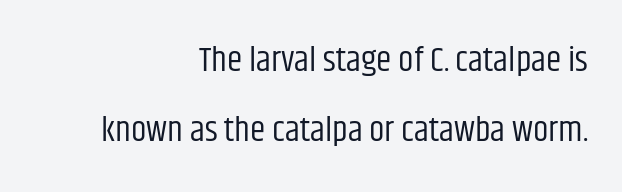
Q: Is the text bold? A: No.
Q: Is the text italic (slanted)? A: No, it is upright.
Q: Is the typeface a serif or a sans-serif typeface? A: Sans-serif.
Q: Is the text underlined? A: No.
Q: How is the paragraph aligned? A: Right-aligned.
Q: Is the spacing between letters normal or unusually wide? A: Normal.
Q: Is the spacing between lines tight, normal or loose? A: Loose.
Q: Width (condensed, normal, or wide)? A: Condensed.
Q: Stroke contrast? A: Low.
Q: x-height? A: Large.
Q: Monospaced? A: No.
